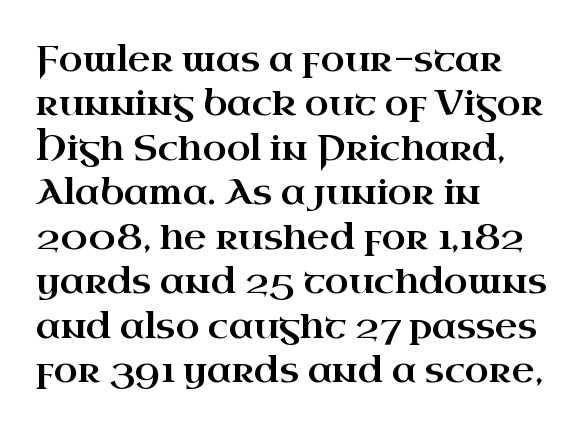
{"serif": "yes", "italic": "no", "width": "wide", "stroke_contrast": "high", "x_height": "small", "monospaced": "no", "underline": "no", "align": "left", "line_spacing": "normal", "line_spacing_ratio": 1.27, "letter_spacing": "normal", "letter_spacing_em": 0.0, "glyph_px": 35}
